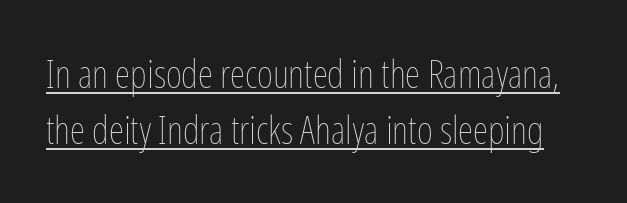
Q: Is the text bold? A: No.
Q: Is the text italic (slanted)? A: No, it is upright.
Q: Is the text underlined? A: Yes.
Q: Is the spacing between letters normal or unusually wide? A: Normal.
Q: Is the spacing between lines tight, normal or loose? A: Normal.
Q: Width (condensed, normal, or wide)? A: Condensed.
Q: Stroke contrast? A: Low.
Q: x-height? A: Medium.
Q: Monospaced? A: No.
